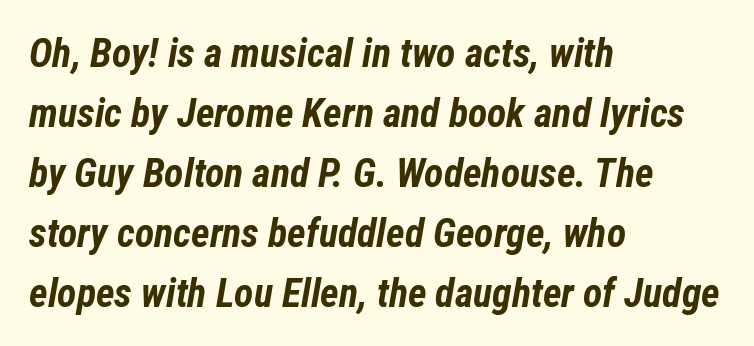
Q: Is the text bold? A: Yes.
Q: Is the text italic (slanted)? A: Yes, it leans right by about 12 degrees.
Q: Is the text underlined? A: No.
Q: How is the paragraph aligned? A: Left-aligned.
Q: Is the spacing between letters normal or unusually wide? A: Normal.
Q: Is the spacing between lines tight, normal or loose? A: Normal.
Q: Width (condensed, normal, or wide)? A: Condensed.
Q: Stroke contrast? A: Low.
Q: x-height? A: Medium.
Q: Monospaced? A: No.
